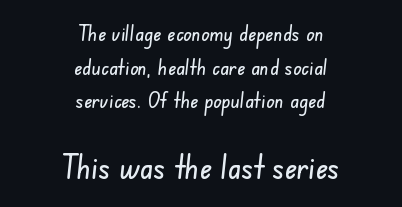
Q: Is the typeface a serif or a sans-serif typeface? A: Sans-serif.
Q: Is the text underlined? A: No.
Q: How is the paragraph aligned? A: Centered.
Q: Is the spacing between letters normal or unusually wide? A: Normal.
Q: Is the spacing between lines tight, normal or loose? A: Normal.
Q: Which block of text is set in a larger size, the first (top) or the second (bottom)? A: The second (bottom) one.
Q: Width (condensed, normal, or wide)? A: Condensed.
Q: Stroke contrast? A: Low.
Q: x-height? A: Small.
Q: Monospaced? A: No.
